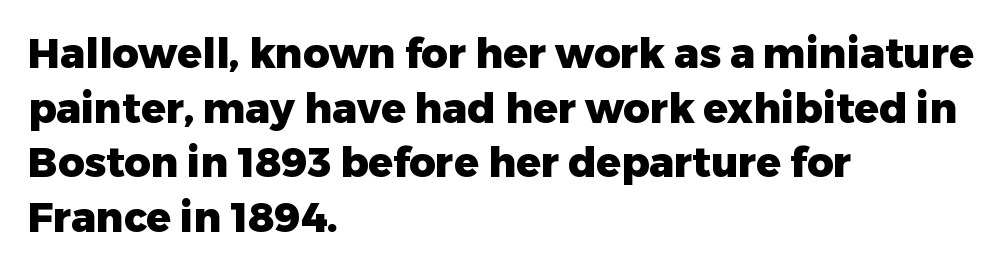
Q: Is the text bold? A: Yes.
Q: Is the text italic (slanted)? A: No, it is upright.
Q: Is the typeface a serif or a sans-serif typeface? A: Sans-serif.
Q: Is the text underlined? A: No.
Q: How is the paragraph aligned? A: Left-aligned.
Q: Is the spacing between letters normal or unusually wide? A: Normal.
Q: Is the spacing between lines tight, normal or loose? A: Normal.
Q: Width (condensed, normal, or wide)? A: Normal.
Q: Stroke contrast? A: Low.
Q: x-height? A: Medium.
Q: Monospaced? A: No.
